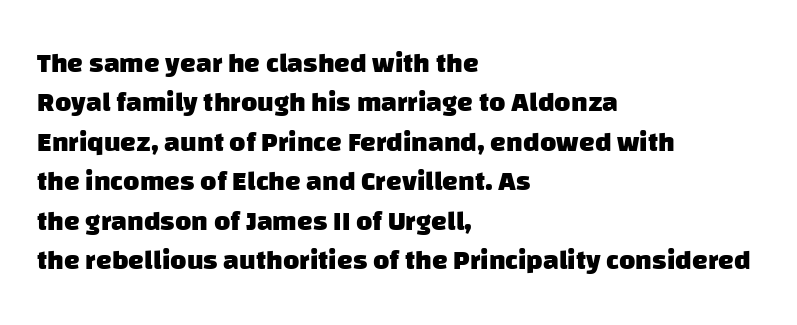
Q: Is the text bold? A: Yes.
Q: Is the typeface a serif or a sans-serif typeface? A: Sans-serif.
Q: Is the text underlined? A: No.
Q: How is the paragraph aligned? A: Left-aligned.
Q: Is the spacing between letters normal or unusually wide? A: Normal.
Q: Is the spacing between lines tight, normal or loose? A: Normal.
Q: Width (condensed, normal, or wide)? A: Normal.
Q: Stroke contrast? A: Low.
Q: x-height? A: Large.
Q: Monospaced? A: No.
